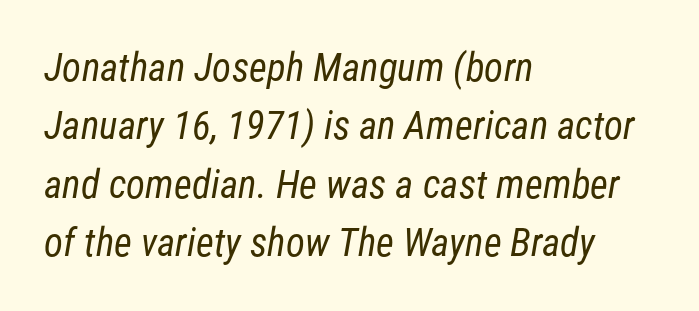
The image shows 39 px regular-weight, condensed sans-serif type; set left-aligned, normal line spacing (1.5x), normal letter spacing, not underlined; low stroke contrast and a medium x-height.
